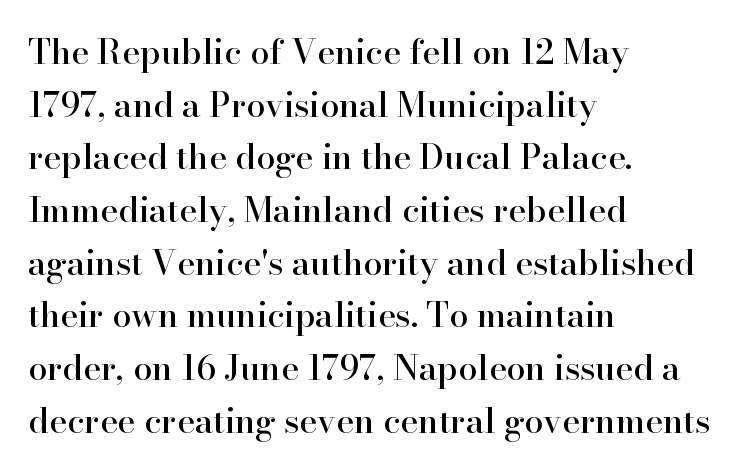
Q: Is the text italic (slanted)? A: No, it is upright.
Q: Is the typeface a serif or a sans-serif typeface? A: Serif.
Q: Is the text underlined? A: No.
Q: How is the paragraph aligned? A: Left-aligned.
Q: Is the spacing between letters normal or unusually wide? A: Normal.
Q: Is the spacing between lines tight, normal or loose? A: Normal.
Q: Width (condensed, normal, or wide)? A: Normal.
Q: Stroke contrast? A: High.
Q: x-height? A: Small.
Q: Monospaced? A: No.
